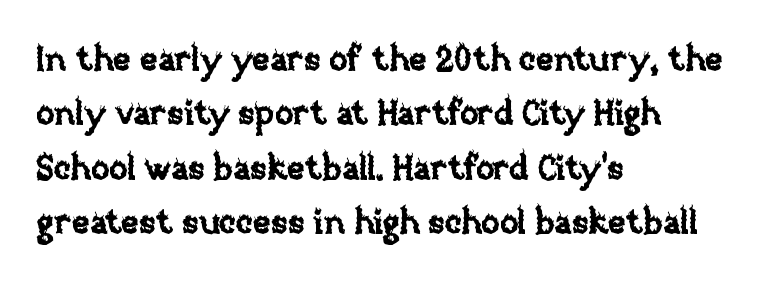
{"italic": "no", "width": "normal", "stroke_contrast": "low", "x_height": "large", "monospaced": "no", "underline": "no", "align": "left", "line_spacing": "normal", "line_spacing_ratio": 1.6, "letter_spacing": "normal", "letter_spacing_em": 0.0, "glyph_px": 34}
